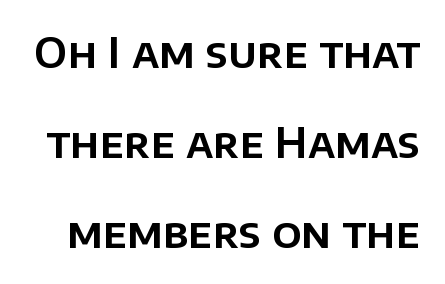
The face used here is rendered with its standard letterfit. This block would shrink considerably if given ordinary leading; it's expanded now. Varying glyph widths throughout — classic text-font behaviour. Grotesque or geometric, the face here clearly has no serifs. The lettering stays uniformly vertical, giving the passage a roman look.
